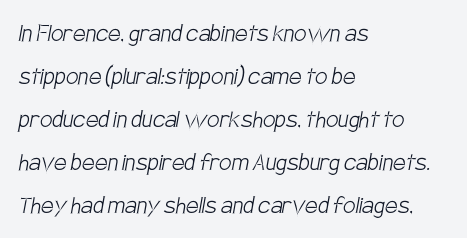
The image shows 28 px light, condensed sans-serif type; set left-aligned, normal line spacing (1.54x), normal letter spacing, not underlined; low stroke contrast and a large x-height.
